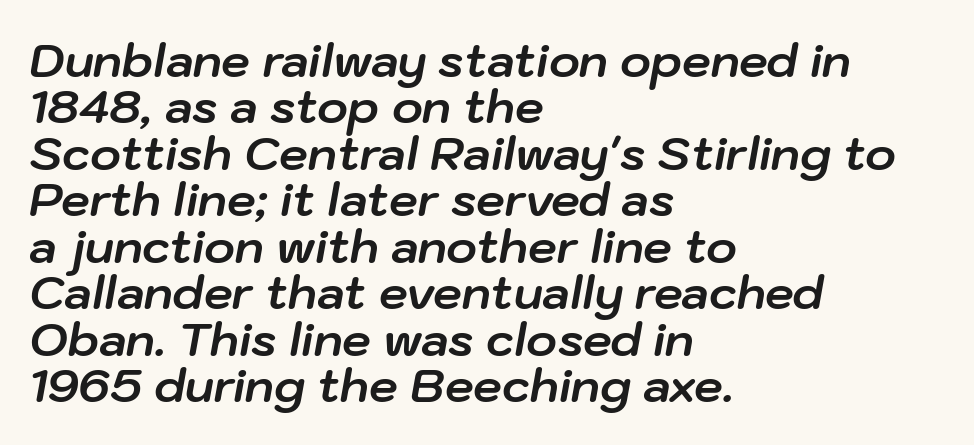
Nothing unusual about the tracking: characters are spaced as the font intends. Reading down the column, the eye jumps only a short way to each next line. These lines are rendered in a variable-pitch font. Type without underlining. The whole block is typeset with a tilt.
